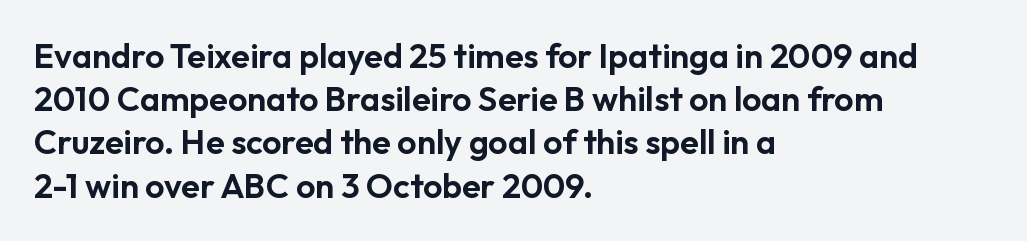
Q: Is the text italic (slanted)? A: No, it is upright.
Q: Is the typeface a serif or a sans-serif typeface? A: Sans-serif.
Q: Is the text underlined? A: No.
Q: How is the paragraph aligned? A: Left-aligned.
Q: Is the spacing between letters normal or unusually wide? A: Normal.
Q: Is the spacing between lines tight, normal or loose? A: Normal.
Q: Width (condensed, normal, or wide)? A: Normal.
Q: Stroke contrast? A: Low.
Q: x-height? A: Medium.
Q: Monospaced? A: No.
